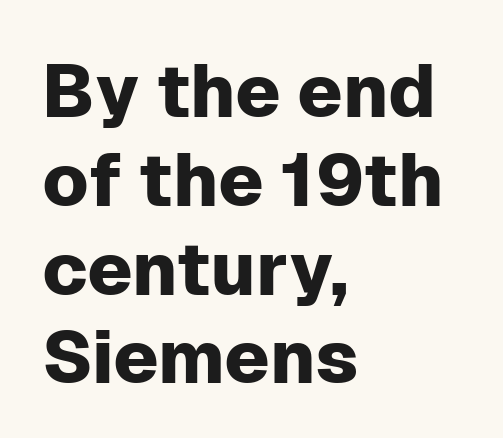
Which margin do the lines hug? The left one — the right edge is uneven. When letters stand straight like this, we call the style roman or upright. The passage shown is typed in a proportional face where columns would drift. Note: no serifs on the glyphs. What stands out about the letter spacing? Nothing — it is the standard amount. Honestly, there is no underline to notice here at all.
